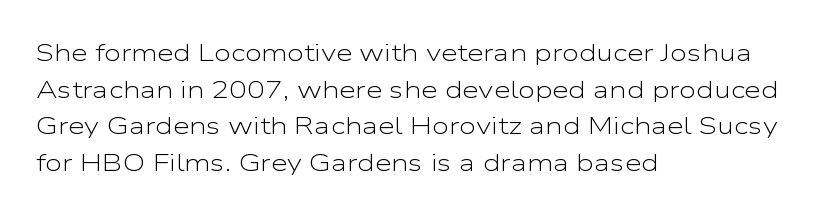
{"italic": "no", "bold": "no", "underline": "no", "align": "left", "line_spacing": "normal", "line_spacing_ratio": 1.53, "letter_spacing": "normal", "letter_spacing_em": 0.0, "glyph_px": 24}
